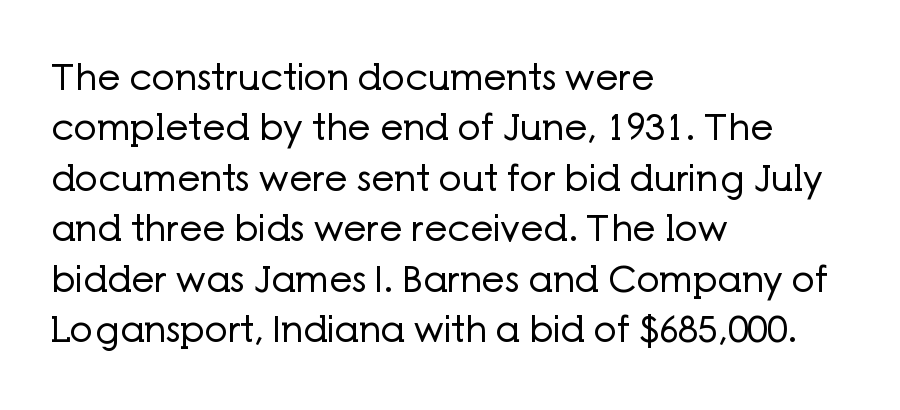
Q: Is the text bold? A: No.
Q: Is the text italic (slanted)? A: No, it is upright.
Q: Is the typeface a serif or a sans-serif typeface? A: Sans-serif.
Q: Is the text underlined? A: No.
Q: How is the paragraph aligned? A: Left-aligned.
Q: Is the spacing between letters normal or unusually wide? A: Normal.
Q: Is the spacing between lines tight, normal or loose? A: Normal.
Q: Width (condensed, normal, or wide)? A: Normal.
Q: Stroke contrast? A: Low.
Q: x-height? A: Medium.
Q: Monospaced? A: No.
